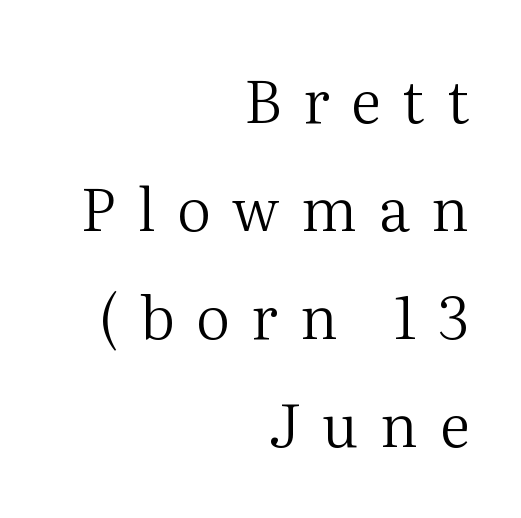
{"serif": "yes", "italic": "no", "bold": "no", "weight": "regular", "width": "normal", "stroke_contrast": "medium", "x_height": "medium", "monospaced": "no", "underline": "no", "align": "right", "line_spacing_ratio": 1.8, "letter_spacing": "wide", "letter_spacing_em": 0.36, "glyph_px": 60}
